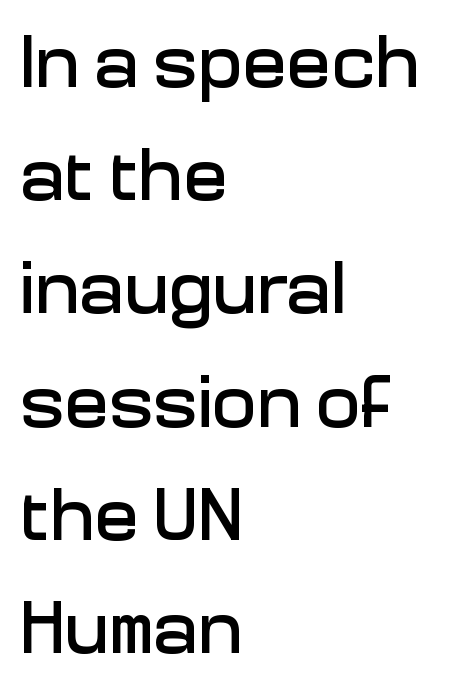
Nope, no serifs anywhere on these letters. You could not count columns in this text — the font is proportionally spaced. Bare-footed words on every line. Glyph-to-glyph distance matches everyday printed text.
